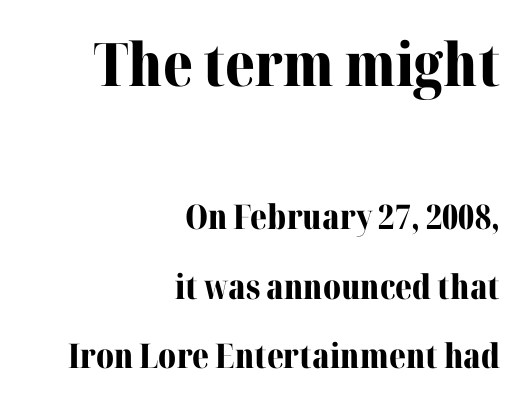
Q: Is the text bold? A: Yes.
Q: Is the text italic (slanted)? A: No, it is upright.
Q: Is the typeface a serif or a sans-serif typeface? A: Serif.
Q: Is the text underlined? A: No.
Q: How is the paragraph aligned? A: Right-aligned.
Q: Is the spacing between letters normal or unusually wide? A: Normal.
Q: Is the spacing between lines tight, normal or loose? A: Loose.
Q: Which block of text is set in a larger size, the first (top) or the second (bottom)? A: The first (top) one.
Q: Width (condensed, normal, or wide)? A: Normal.
Q: Stroke contrast? A: Medium.
Q: x-height? A: Medium.
Q: Monospaced? A: No.
